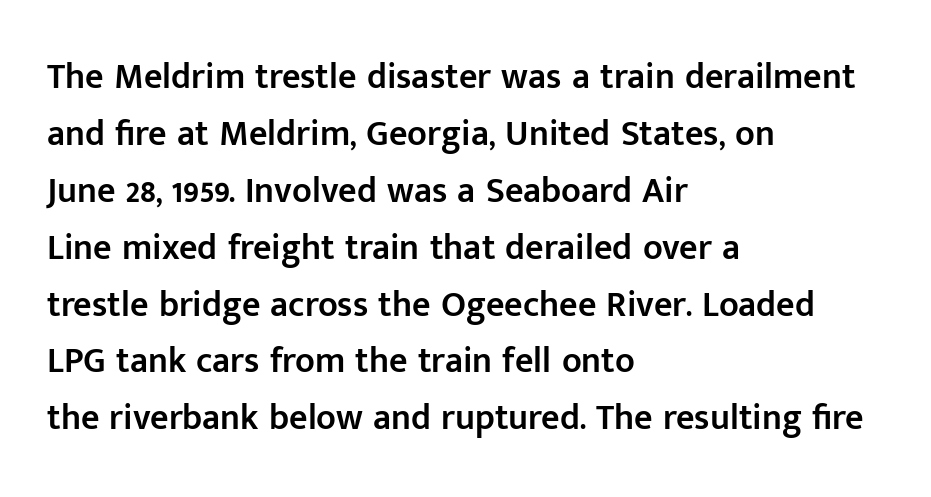
The image shows 36 px semibold sans-serif type, upright; set left-aligned, normal line spacing (1.58x), normal letter spacing, not underlined; low stroke contrast and a medium x-height.
